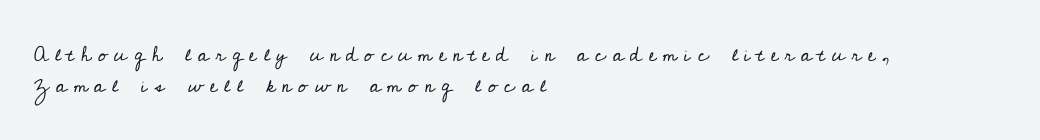
The image shows 21 px text type; set left-aligned, normal line spacing (1.47x), unusually wide letter spacing (+0.32 em), not underlined.
